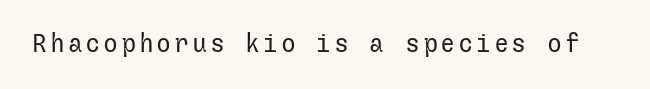
Q: Is the text bold? A: No.
Q: Is the text italic (slanted)? A: No, it is upright.
Q: Is the text underlined? A: No.
